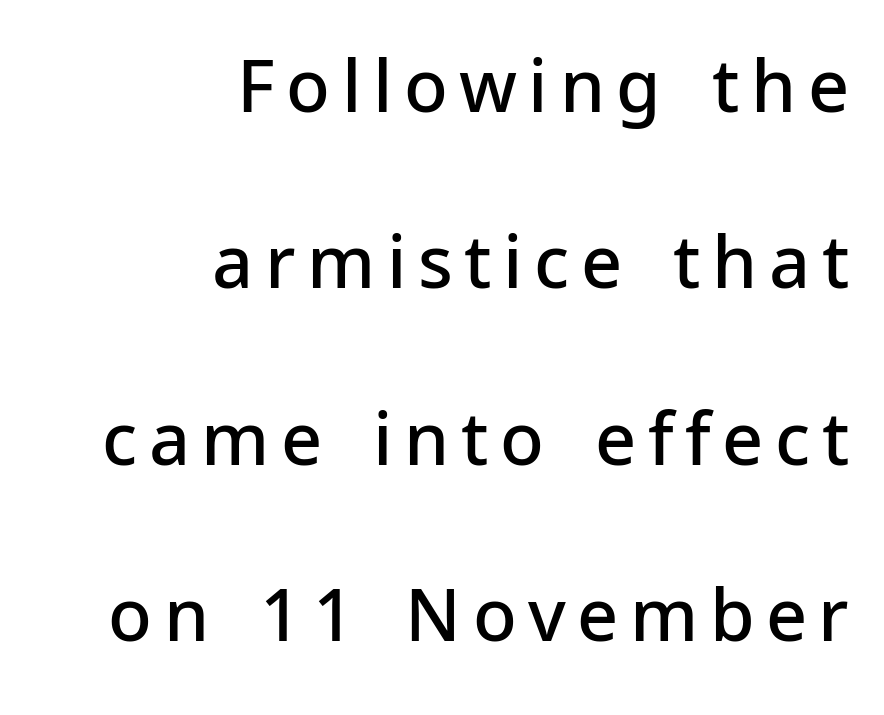
{"serif": "no", "italic": "no", "bold": "semi", "weight": "semibold", "width": "normal", "stroke_contrast": "low", "x_height": "medium", "monospaced": "no", "underline": "no", "align": "right", "line_spacing": "loose", "line_spacing_ratio": 2.45, "glyph_px": 72}
